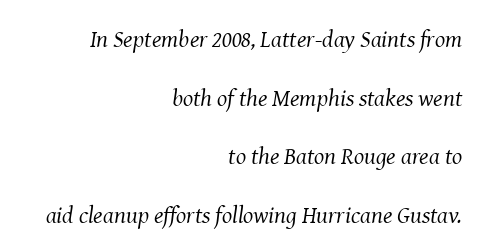
Q: Is the text bold? A: No.
Q: Is the text italic (slanted)? A: Yes, it leans right by about 8 degrees.
Q: Is the text underlined? A: No.
Q: How is the paragraph aligned? A: Right-aligned.
Q: Is the spacing between letters normal or unusually wide? A: Normal.
Q: Is the spacing between lines tight, normal or loose? A: Loose.
